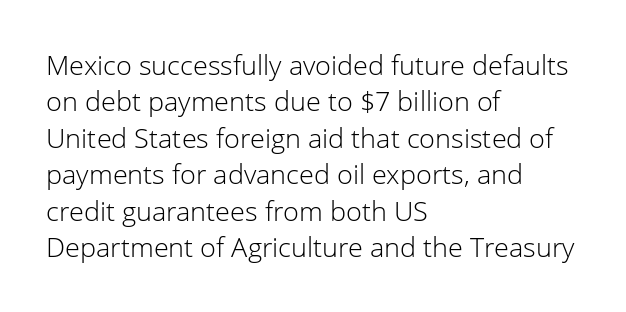
{"italic": "no", "bold": "no", "underline": "no", "align": "left", "line_spacing": "normal", "line_spacing_ratio": 1.35, "letter_spacing": "normal", "letter_spacing_em": 0.0, "glyph_px": 27}
